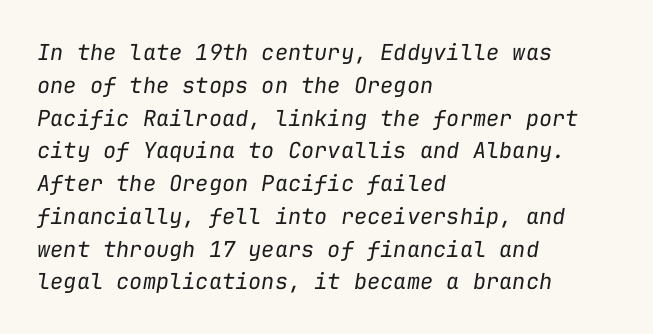
{"italic": "yes", "lean": "right", "slant_degrees": 9, "bold": "no", "underline": "no", "align": "left", "line_spacing": "normal", "line_spacing_ratio": 1.49, "letter_spacing": "normal", "letter_spacing_em": 0.0, "glyph_px": 22}
